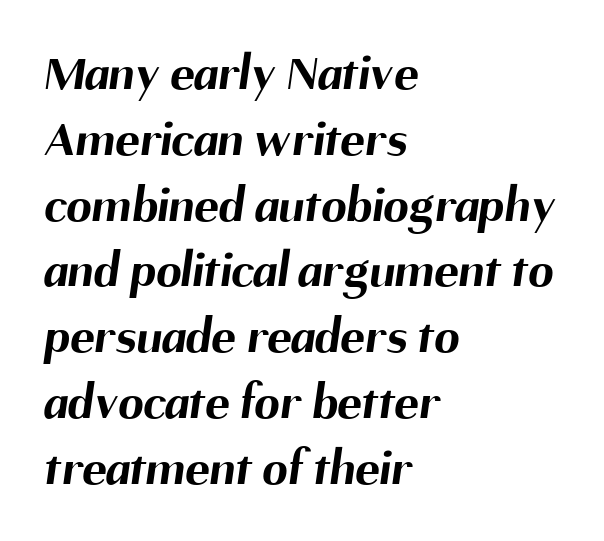
The image shows 51 px bold sans-serif type; set left-aligned, normal line spacing (1.29x), normal letter spacing, not underlined; medium stroke contrast and a medium x-height.
